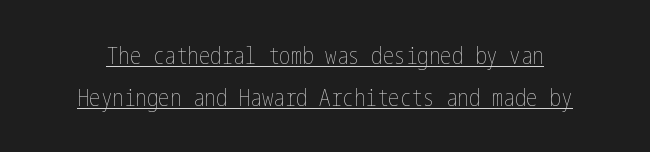
The image shows 23 px text type, upright; set line spacing 1.81x, normal letter spacing, underlined.
